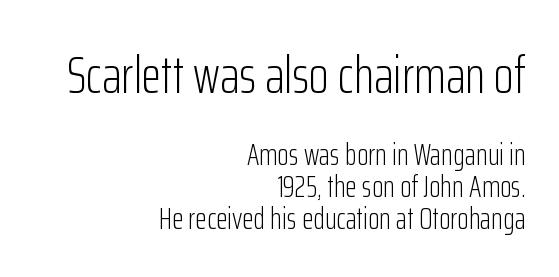
The image shows 52 px light, condensed sans-serif type, upright; set right-aligned, tight line spacing (1.07x), normal letter spacing, not underlined; the first (top) block is 1.73x larger; low stroke contrast and a medium x-height.
